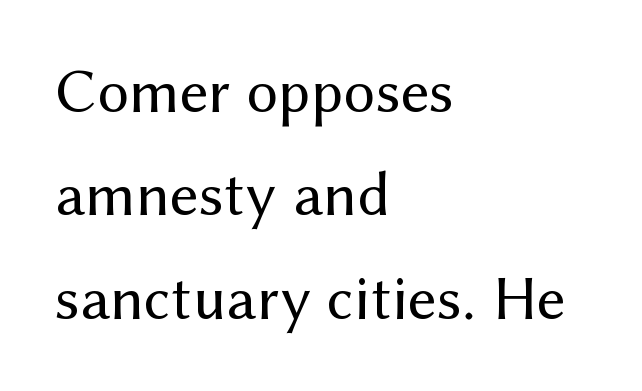
Spacing verdict: proportional, widths tailored to each character. This sample uses plain, unmodified letter spacing. The specimen omits any rule beneath the text block's lines. Is this a heavy cut? Hardly; it is regular or lighter.
